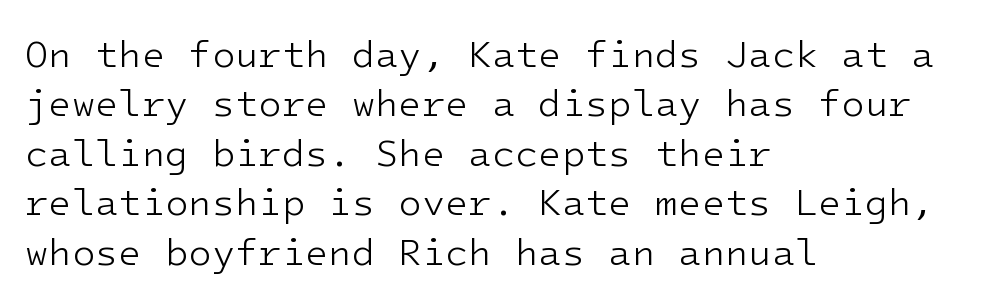
Each row of text sits above clean, open space. Reading down the column, the eye jumps a familiar distance to each next line. On a weight scale, this lands at 450 or below. Type style note: lacks serifs. Does the copy run flush right? No — it runs flush left. Designer's note — italics off, roman on.
